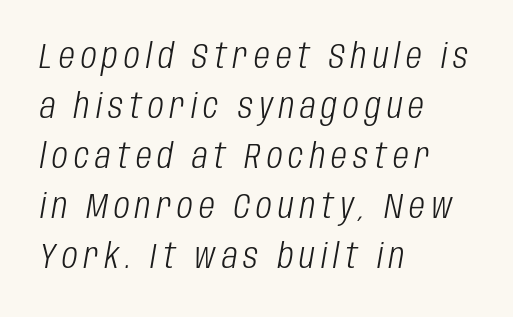
{"italic": "yes", "lean": "right", "slant_degrees": 10, "bold": "no", "weight": "light", "width": "condensed", "stroke_contrast": "low", "x_height": "large", "monospaced": "no", "underline": "no", "align": "left", "line_spacing": "normal", "line_spacing_ratio": 1.47, "glyph_px": 34}
